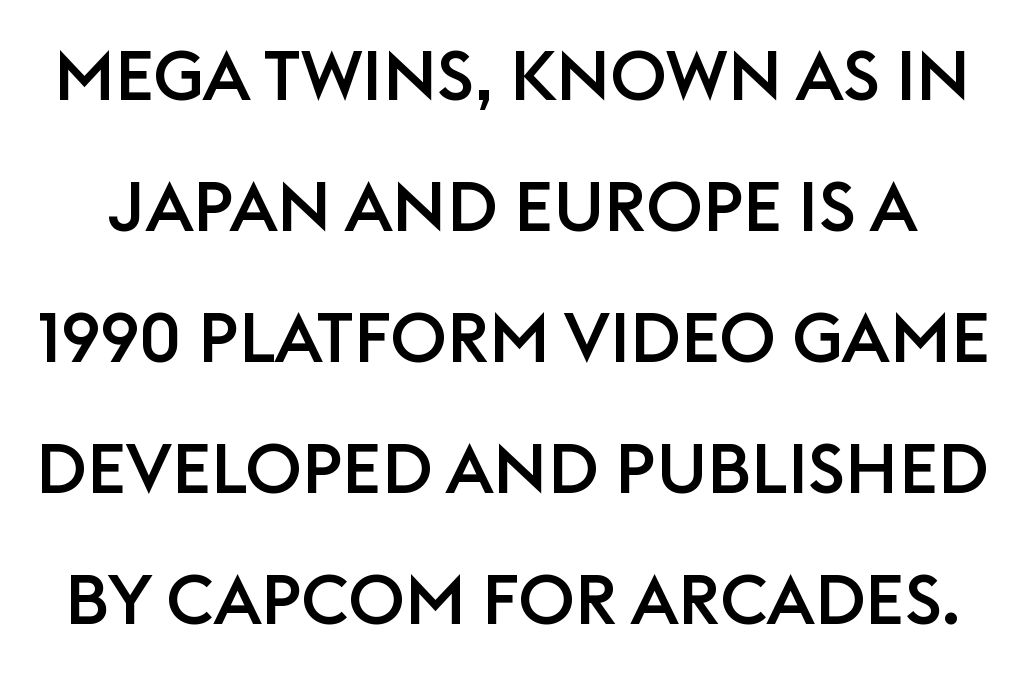
The image shows 70 px sans-serif type, upright; set line spacing 1.87x, normal letter spacing, not underlined; low stroke contrast and a large x-height.
